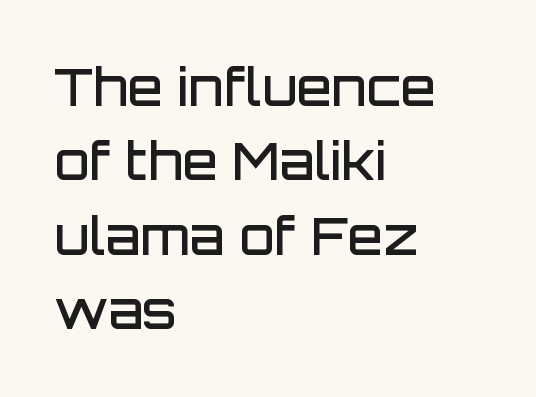
The image shows 51 px semibold sans-serif type, upright; set left-aligned, normal line spacing (1.46x), normal letter spacing, not underlined; low stroke contrast and a large x-height.
